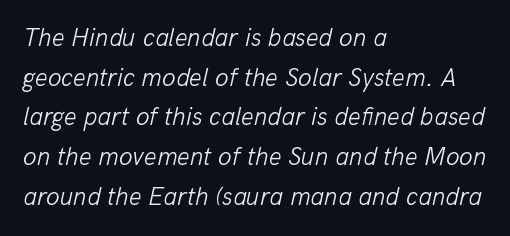
Leading matches the norm, producing a regular column. Honestly, there is no underline to notice here at all. A student would call this left alignment; a typographer would say flush left, rag right. The lettering tilts uniformly, giving the passage an italic look.
